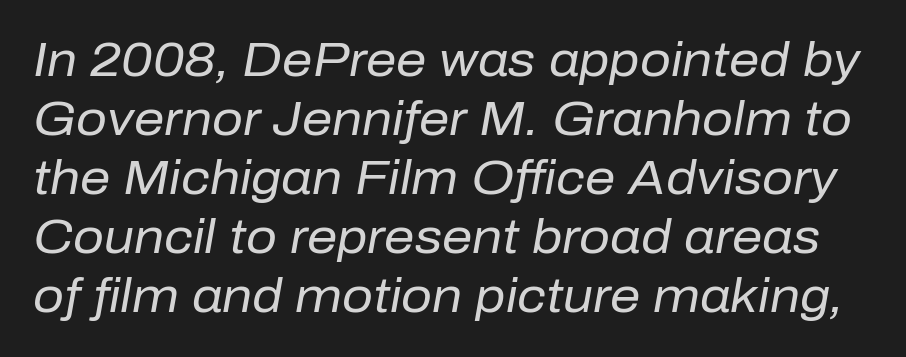
In terms of letterspacing, this is plain default setting. This sample has the flowing, uneven cadence of proportional lettering. Style check: oblique. Rule under the text: the space is simply empty. Weight: regular or lighter.
